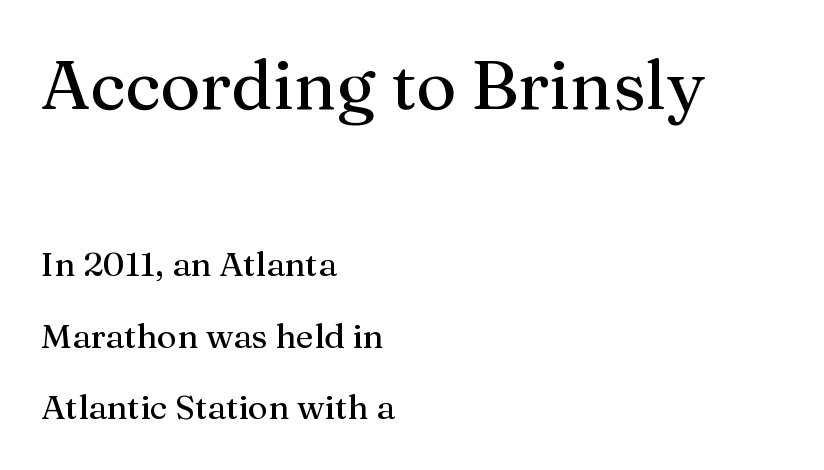
Horizontal bands of white between lines are thick stripes. The passage is arranged the way most books set body copy — flush left. Serif or sans? Serif — the stroke terminals have little feet. Is this a fixed-width face? No — the glyphs have proportional, varying widths.
